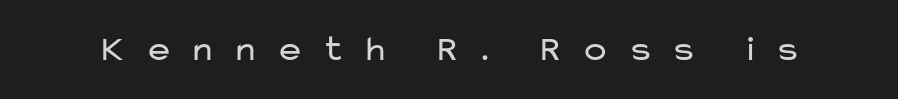
Q: Is the text bold? A: No.
Q: Is the text italic (slanted)? A: No, it is upright.
Q: Is the typeface a serif or a sans-serif typeface? A: Sans-serif.
Q: Is the text underlined? A: No.
Q: Is the spacing between letters normal or unusually wide? A: Unusually wide.
Q: Width (condensed, normal, or wide)? A: Wide.
Q: Stroke contrast? A: Low.
Q: x-height? A: Medium.
Q: Monospaced? A: No.
